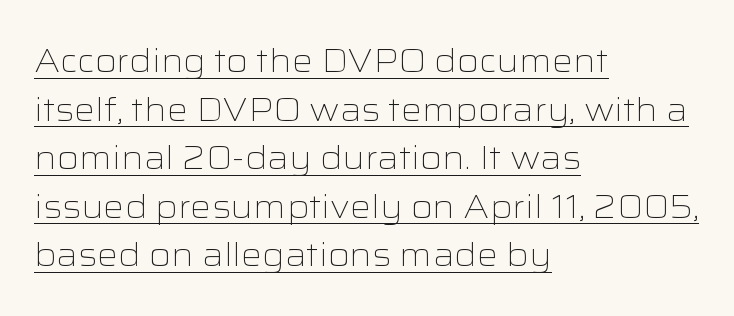
These lines stack with their left ends in a neat column. A quiet, ordinary-to-light weight characterises the typeface. The rendering uses the underline text-decoration. Horizontal bands of white between lines are of average thickness. The letters carry no serifs — their stems end cleanly without finishing strokes.
